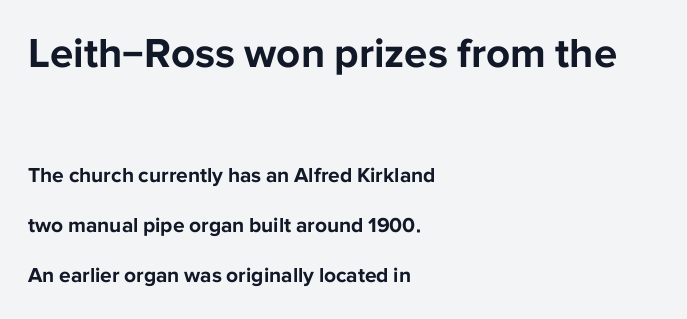
{"serif": "no", "italic": "no", "bold": "yes", "weight": "bold", "width": "normal", "stroke_contrast": "low", "x_height": "medium", "monospaced": "no", "underline": "no", "align": "left", "line_spacing": "loose", "line_spacing_ratio": 2.38, "letter_spacing": "normal", "letter_spacing_em": 0.0, "larger_block": "first", "size_ratio": 2.0, "glyph_px": 42}
